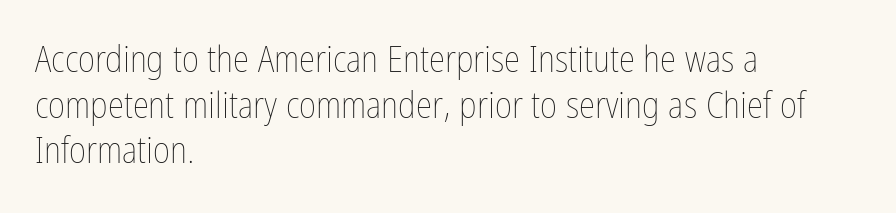
Q: Is the text bold? A: No.
Q: Is the text italic (slanted)? A: No, it is upright.
Q: Is the text underlined? A: No.
Q: How is the paragraph aligned? A: Left-aligned.
Q: Is the spacing between letters normal or unusually wide? A: Normal.
Q: Width (condensed, normal, or wide)? A: Condensed.
Q: Stroke contrast? A: Low.
Q: x-height? A: Medium.
Q: Monospaced? A: No.
